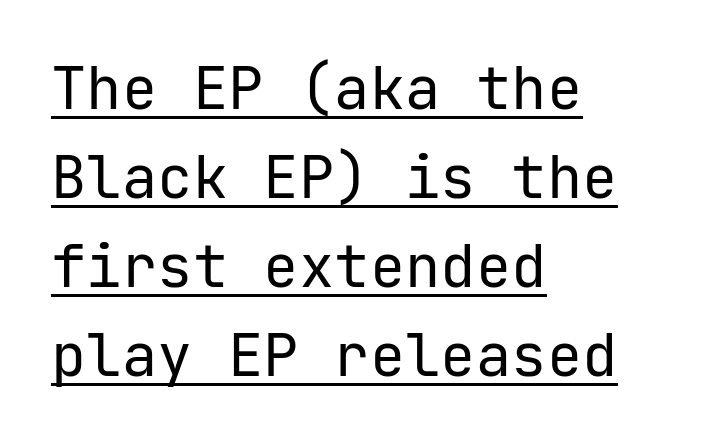
One glance says typical: line gaps are just what's usual. What kind of face is this? One without serifs — a sans. This is underlined copy, the kind a proofreader might mark for attention. This rendering leaves character spacing at its baseline value.
